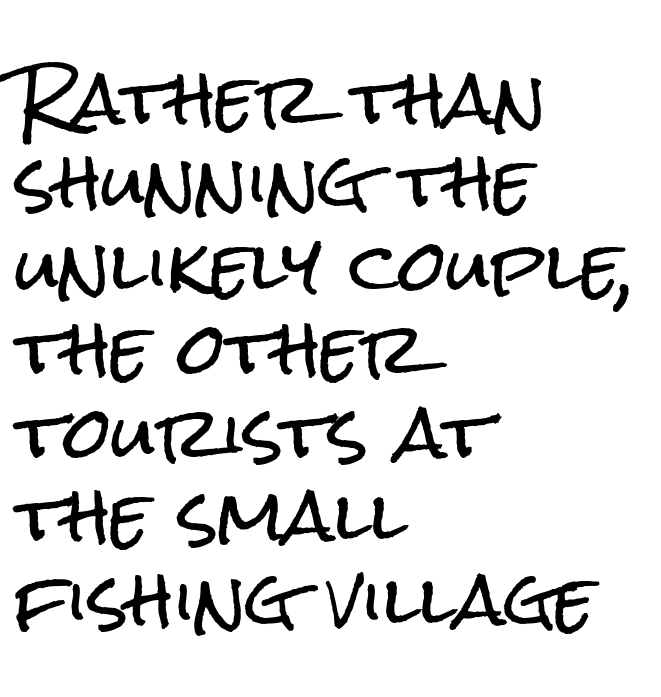
The image shows 69 px condensed sans-serif type, upright; set left-aligned, line spacing 1.21x, normal letter spacing, not underlined; low stroke contrast and a medium x-height.
